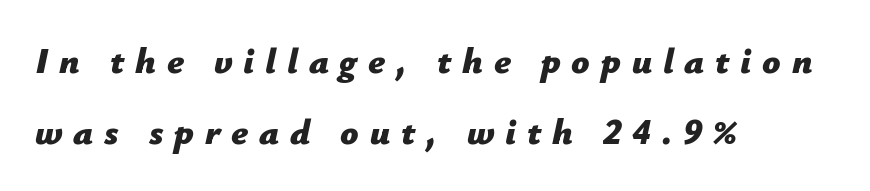
Observe the wide spacing: letters keep a clear distance from each other. An italicized treatment has been applied to the whole sample. The letters are bold, with thick, heavy strokes. Descenders are the only things crossing below the line. Which margin do the lines hug? The left one — the right edge is uneven.
